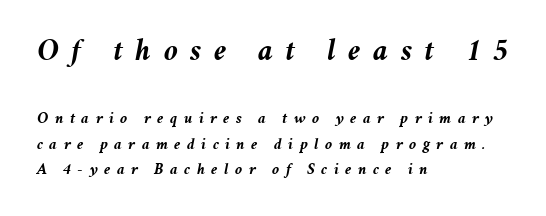
Q: Is the text bold? A: Yes.
Q: Is the text italic (slanted)? A: Yes, it leans right by about 11 degrees.
Q: Is the text underlined? A: No.
Q: How is the paragraph aligned? A: Left-aligned.
Q: Is the spacing between letters normal or unusually wide? A: Unusually wide.
Q: Is the spacing between lines tight, normal or loose? A: Normal.
Q: Which block of text is set in a larger size, the first (top) or the second (bottom)? A: The first (top) one.
Q: Width (condensed, normal, or wide)? A: Normal.
Q: Stroke contrast? A: Medium.
Q: x-height? A: Medium.
Q: Monospaced? A: No.
